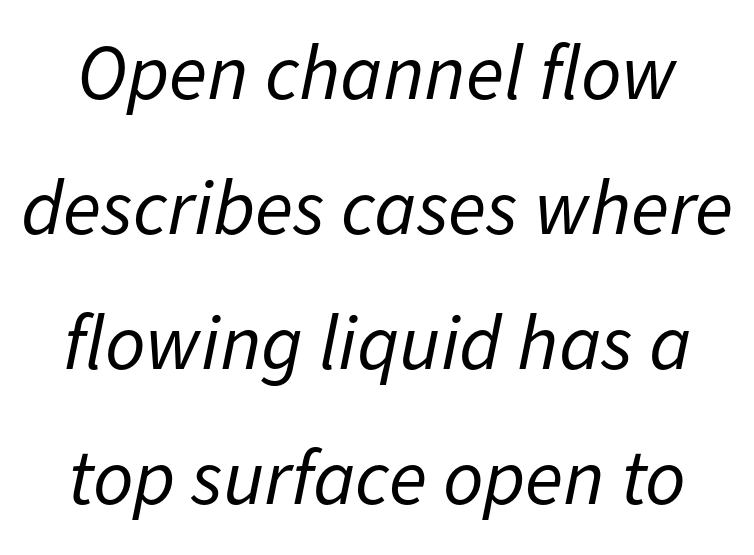
{"italic": "yes", "lean": "right", "slant_degrees": 11, "bold": "no", "weight": "regular", "width": "normal", "stroke_contrast": "low", "x_height": "medium", "monospaced": "no", "underline": "no", "line_spacing_ratio": 1.71, "letter_spacing": "normal", "letter_spacing_em": 0.0, "glyph_px": 79}
